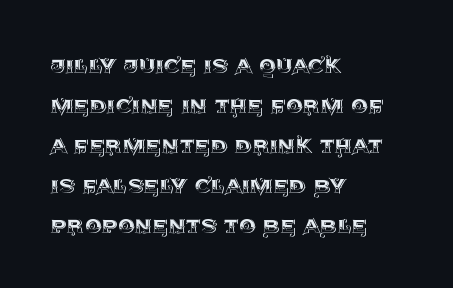
The image shows 27 px text type, upright; set left-aligned, normal line spacing (1.48x), normal letter spacing, not underlined.
